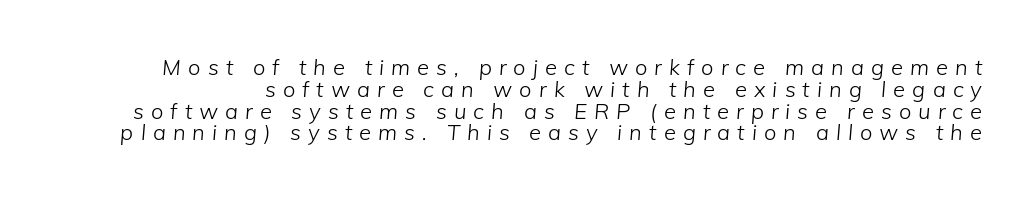
{"italic": "yes", "lean": "right", "slant_degrees": 5, "bold": "no", "underline": "no", "line_spacing": "tight", "line_spacing_ratio": 0.99, "letter_spacing": "wide", "letter_spacing_em": 0.32, "glyph_px": 22}
